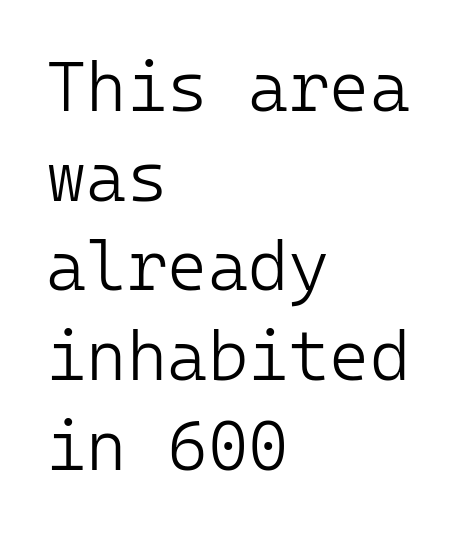
The image shows 69 px light sans-serif type, upright, monospaced; set left-aligned, normal line spacing (1.3x), normal letter spacing, not underlined; low stroke contrast and a medium x-height.
